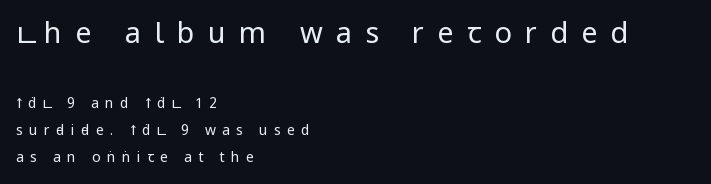
The image shows 29 px regular-weight, condensed sans-serif type, upright; set left-aligned, loose line spacing (1.92x), unusually wide letter spacing (+0.45 em), not underlined; the first (top) block is 2.07x larger; low stroke contrast.
